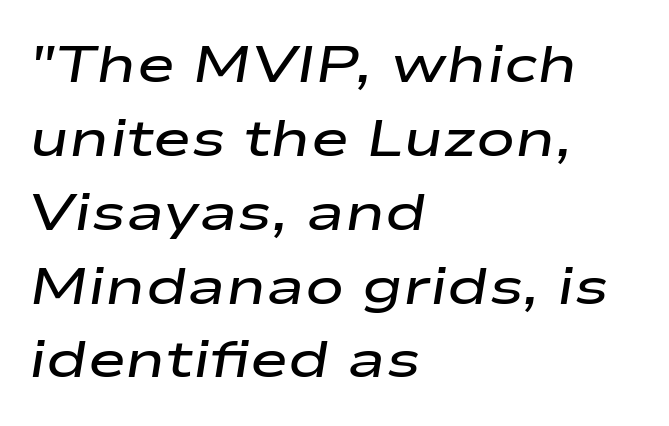
Q: Is the text bold? A: Semi-bold.
Q: Is the text italic (slanted)? A: Yes, it leans right by about 9 degrees.
Q: Is the text underlined? A: No.
Q: How is the paragraph aligned? A: Left-aligned.
Q: Is the spacing between letters normal or unusually wide? A: Normal.
Q: Is the spacing between lines tight, normal or loose? A: Normal.
Q: Width (condensed, normal, or wide)? A: Wide.
Q: Stroke contrast? A: Low.
Q: x-height? A: Medium.
Q: Monospaced? A: No.
